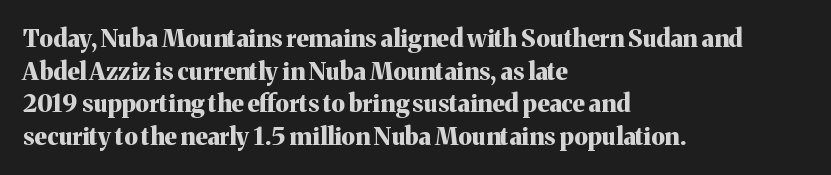
{"italic": "no", "bold": "yes", "underline": "no", "align": "left", "line_spacing": "normal", "line_spacing_ratio": 1.36, "letter_spacing": "normal", "letter_spacing_em": 0.0, "glyph_px": 24}
